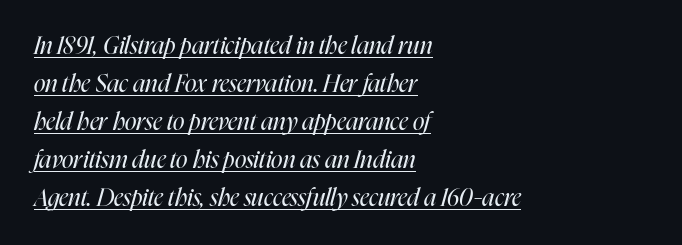
A light-to-regular cut is what we see here. Alignment: flush left. Nothing unusual about the tracking: characters are spaced as the font intends. This is underlined copy, the kind a proofreader might mark for attention. Italic? Definitely — the glyphs are oblique.
